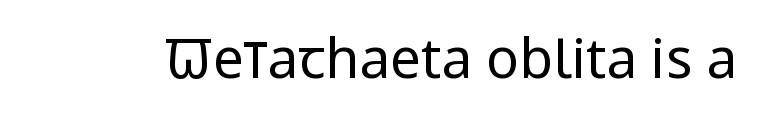
Q: Is the text bold? A: No.
Q: Is the text italic (slanted)? A: No, it is upright.
Q: Is the typeface a serif or a sans-serif typeface? A: Sans-serif.
Q: Is the text underlined? A: No.
Q: Is the spacing between letters normal or unusually wide? A: Normal.
Q: Width (condensed, normal, or wide)? A: Condensed.
Q: Stroke contrast? A: Low.
Q: x-height? A: Large.
Q: Monospaced? A: No.
